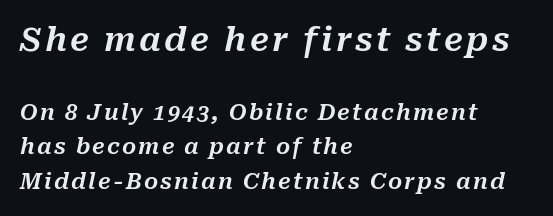
{"italic": "yes", "lean": "right", "slant_degrees": 10, "width": "normal", "stroke_contrast": "medium", "x_height": "medium", "monospaced": "no", "underline": "no", "align": "left", "line_spacing": "normal", "line_spacing_ratio": 1.58, "larger_block": "first", "size_ratio": 1.5, "glyph_px": 33}
